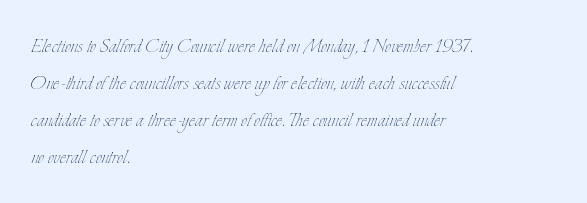
Q: Is the text bold? A: No.
Q: Is the text italic (slanted)? A: Yes.
Q: Is the text underlined? A: No.
Q: How is the paragraph aligned? A: Left-aligned.
Q: Is the spacing between letters normal or unusually wide? A: Normal.
Q: Is the spacing between lines tight, normal or loose? A: Normal.
